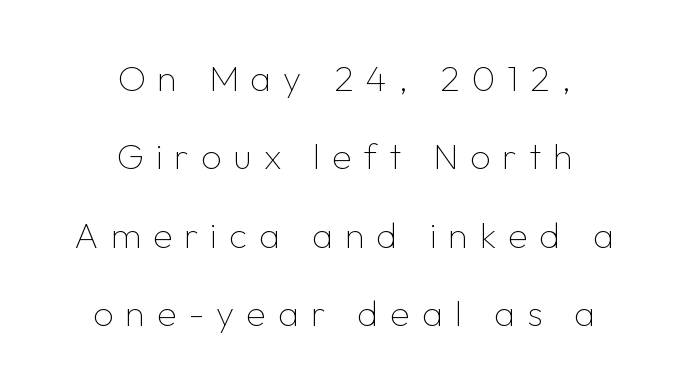
Font category for this specimen: sans-serif. This reads as an unemphasized weight, regular at the heaviest. The glyphs are unaccompanied by any horizontal stroke below them. In terms of posture, this sample is upright. Think of a printed novel: that variable character pitch is what you see here. Is the letter spacing exaggerated? Yes — the characters are pushed far apart.
